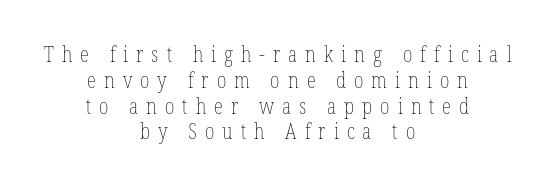
{"italic": "no", "bold": "no", "underline": "no", "align": "center", "line_spacing_ratio": 1.23, "letter_spacing": "wide", "letter_spacing_em": 0.38, "glyph_px": 21}
